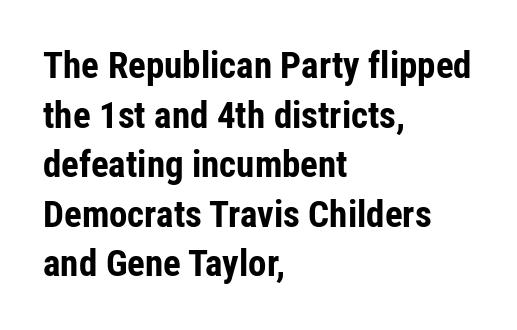
Italic? Not at all — the glyphs are vertical. Tracking here is standard; glyphs follow each other at the usual distance. The face used here has the dense, thick strokes of a bold. Proportional: the letters do not fall into vertical columns. The rendering uses a moderate line-height, typical for paragraphs.
